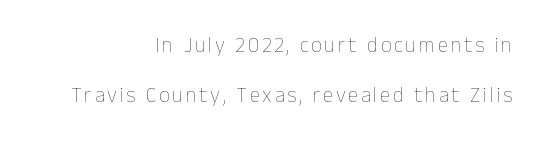
The image shows 21 px text type, upright; set right-aligned, loose line spacing (2.39x), not underlined.
